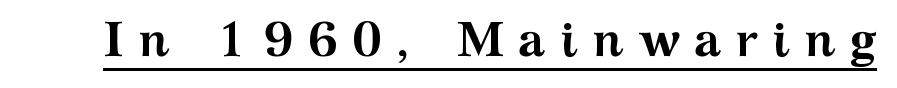
{"serif": "yes", "italic": "no", "bold": "yes", "weight": "semibold", "width": "wide", "stroke_contrast": "medium", "x_height": "medium", "monospaced": "no", "underline": "yes", "letter_spacing": "wide", "letter_spacing_em": 0.28, "glyph_px": 49}
